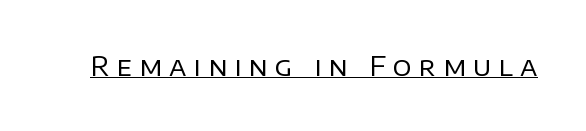
You can see a thin bar hugging the bottom of the glyphs. How are the letters spaced? Widely, with obvious added tracking. Tall strokes in this sample are plumb rather than angled. No extra ink here — the face is not bold.
